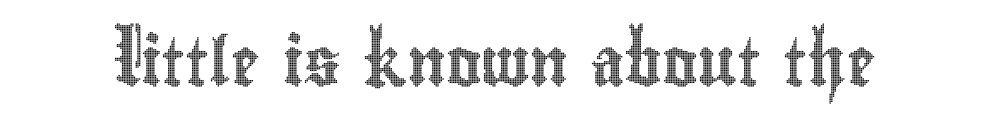
Q: Is the text italic (slanted)? A: No, it is upright.
Q: Is the text underlined? A: No.
Q: Is the spacing between letters normal or unusually wide? A: Normal.
Q: Width (condensed, normal, or wide)? A: Condensed.
Q: x-height? A: Small.
Q: Monospaced? A: No.
